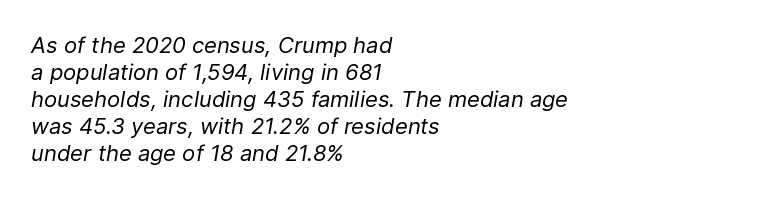
Summary of weight: not heavy and not bold. The tracking reads as untouched default to a designer's eye. No word sits above an underline. Every row of glyphs begins at an identical x-position on the left.
